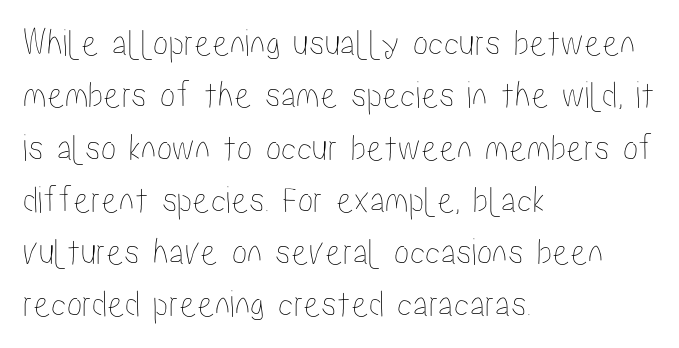
The image shows 39 px condensed type, upright; set left-aligned, normal line spacing (1.34x), normal letter spacing, not underlined; low stroke contrast and a medium x-height.
